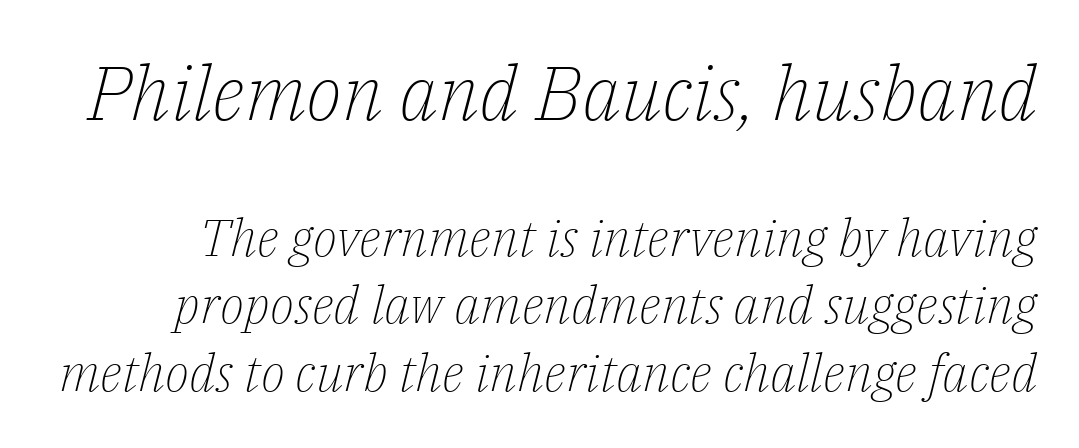
Q: Is the text bold? A: No.
Q: Is the text italic (slanted)? A: Yes, it leans right by about 14 degrees.
Q: Is the typeface a serif or a sans-serif typeface? A: Serif.
Q: Is the text underlined? A: No.
Q: Is the spacing between letters normal or unusually wide? A: Normal.
Q: Is the spacing between lines tight, normal or loose? A: Normal.
Q: Which block of text is set in a larger size, the first (top) or the second (bottom)? A: The first (top) one.
Q: Width (condensed, normal, or wide)? A: Normal.
Q: Stroke contrast? A: Low.
Q: x-height? A: Medium.
Q: Monospaced? A: No.
